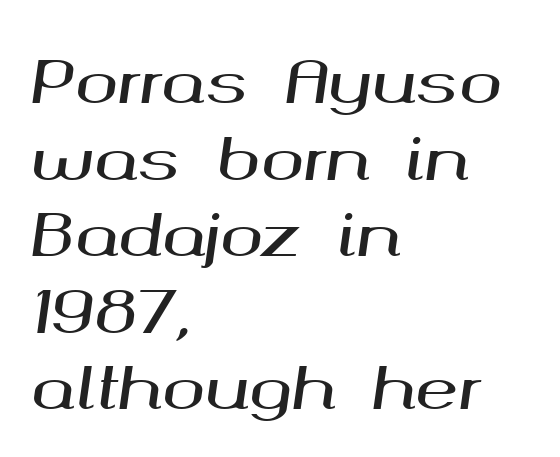
Q: Is the text italic (slanted)? A: Yes, it leans right by about 8 degrees.
Q: Is the text underlined? A: No.
Q: How is the paragraph aligned? A: Left-aligned.
Q: Is the spacing between letters normal or unusually wide? A: Normal.
Q: Is the spacing between lines tight, normal or loose? A: Normal.
Q: Width (condensed, normal, or wide)? A: Wide.
Q: Stroke contrast? A: Medium.
Q: x-height? A: Medium.
Q: Monospaced? A: No.
